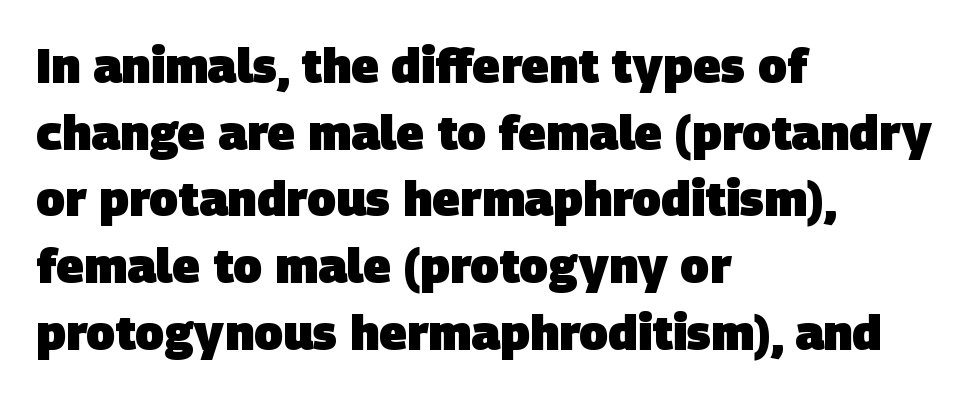
{"serif": "no", "bold": "yes", "weight": "heavy", "width": "normal", "stroke_contrast": "low", "x_height": "large", "monospaced": "no", "underline": "no", "align": "left", "line_spacing": "normal", "line_spacing_ratio": 1.39, "letter_spacing": "normal", "letter_spacing_em": 0.0, "glyph_px": 48}
